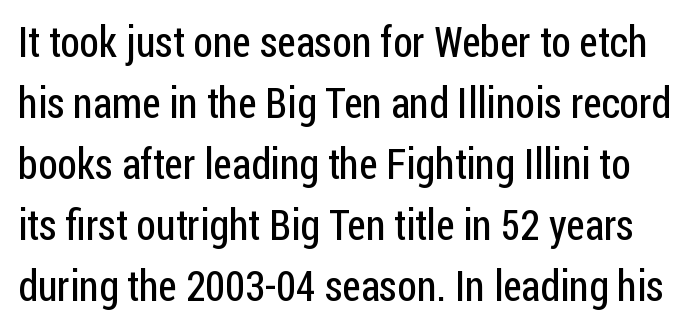
The image shows 42 px regular-weight, condensed sans-serif type, upright; set normal line spacing (1.45x), normal letter spacing, not underlined; low stroke contrast and a medium x-height.
